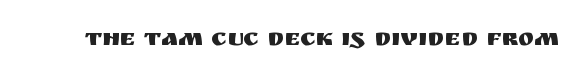
Observe the ordinary spacing: letters are neighbours, not strangers. Underline: absent. Rendered with straight, roman letterforms.
